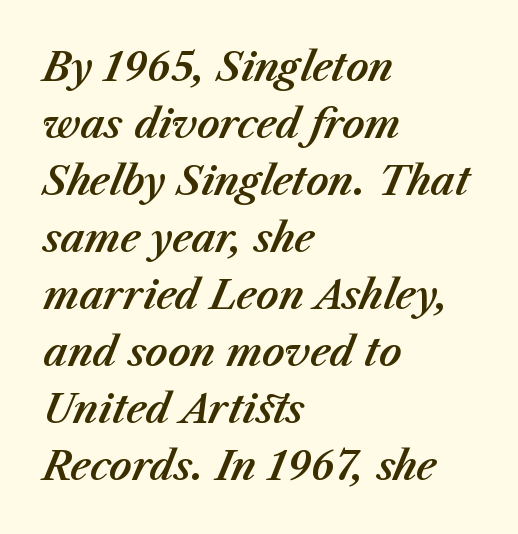
Letters rest on an invisible, unmarked baseline. The rendering uses natural spacing where letterforms have individual widths. The passage shown has conventional tracking throughout. How would I describe the line gaps? Plain and ordinary.
